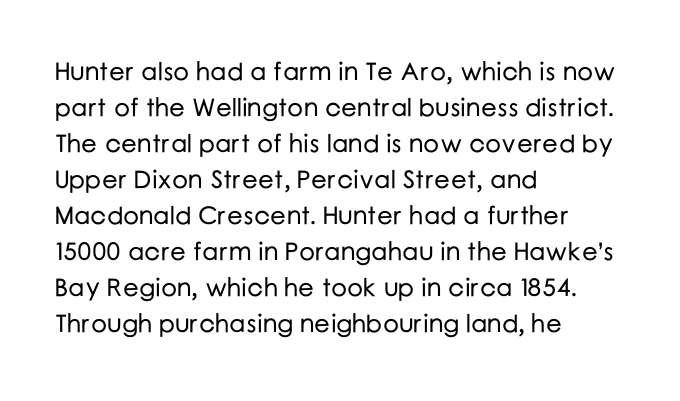
The image shows 25 px text type, upright; set left-aligned, normal line spacing (1.44x), normal letter spacing, not underlined.
